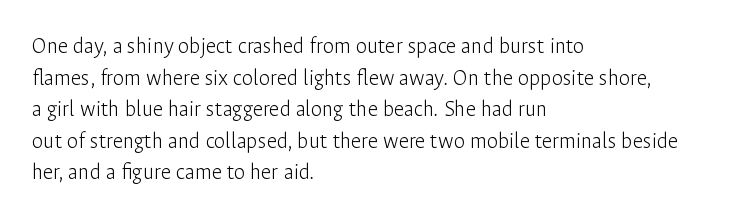
The strokes are not fattened; the text isn't bold. Beneath every word, the page is bare. Every row of glyphs begins at an identical x-position on the left. In terms of posture, this sample is upright.
